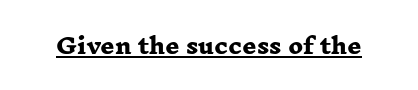
The image shows 22 px bold type; set normal letter spacing, underlined.
